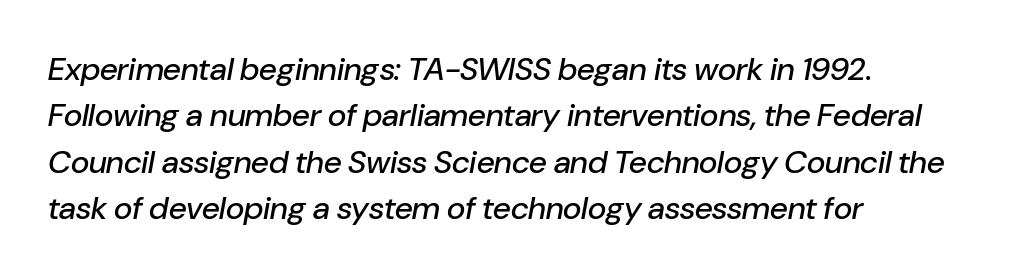
Q: Is the text italic (slanted)? A: Yes, it leans right by about 10 degrees.
Q: Is the text underlined? A: No.
Q: How is the paragraph aligned? A: Left-aligned.
Q: Is the spacing between letters normal or unusually wide? A: Normal.
Q: Is the spacing between lines tight, normal or loose? A: Normal.
Q: Width (condensed, normal, or wide)? A: Normal.
Q: Stroke contrast? A: Low.
Q: x-height? A: Medium.
Q: Monospaced? A: No.
